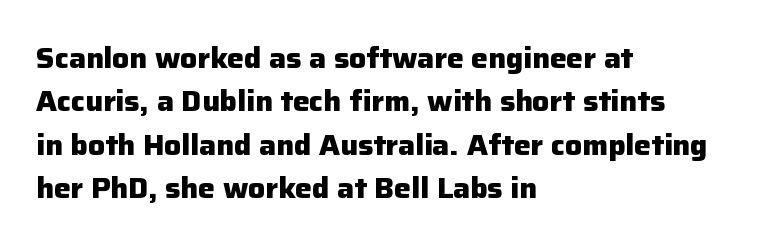
Q: Is the text bold? A: Yes.
Q: Is the text italic (slanted)? A: No, it is upright.
Q: Is the typeface a serif or a sans-serif typeface? A: Sans-serif.
Q: Is the text underlined? A: No.
Q: How is the paragraph aligned? A: Left-aligned.
Q: Is the spacing between letters normal or unusually wide? A: Normal.
Q: Is the spacing between lines tight, normal or loose? A: Normal.
Q: Width (condensed, normal, or wide)? A: Normal.
Q: Stroke contrast? A: Low.
Q: x-height? A: Medium.
Q: Monospaced? A: No.
